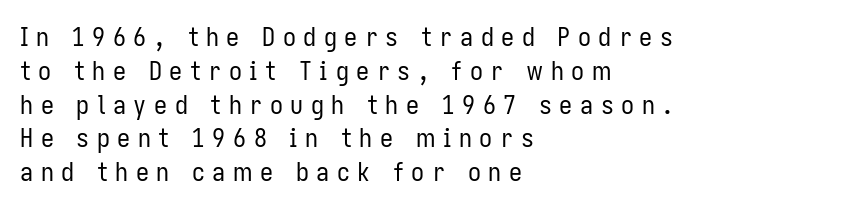
The designer left line spacing at the default. Posture: straight, roman, zero tilt. Words appear elongated and porous because spacing is wide. Stroke mass is kept to a normal reading level or below. This rendering uses left alignment, leaving the right contour irregular. Only glyphs here, with clear space below each row.
